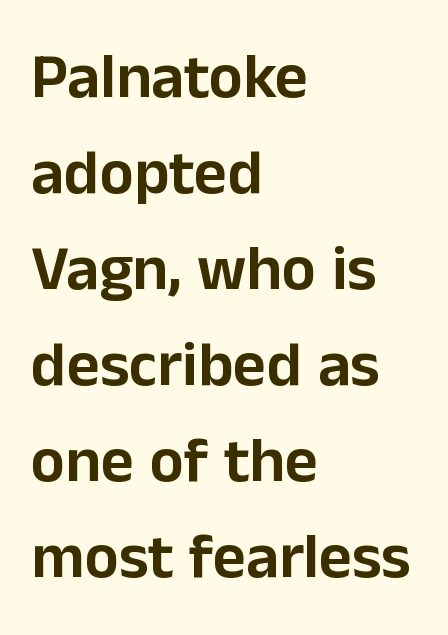
{"serif": "no", "italic": "no", "width": "normal", "stroke_contrast": "low", "x_height": "medium", "monospaced": "no", "underline": "no", "align": "left", "line_spacing": "normal", "line_spacing_ratio": 1.5, "letter_spacing": "normal", "letter_spacing_em": 0.0, "glyph_px": 64}
